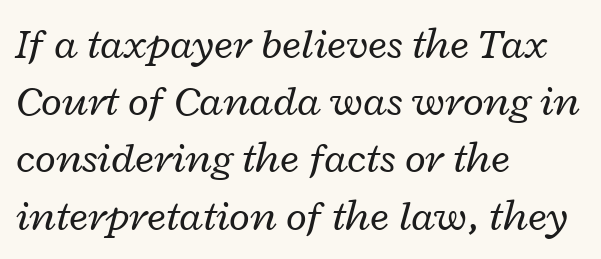
{"italic": "yes", "lean": "right", "slant_degrees": 12, "bold": "no", "weight": "regular", "width": "wide", "stroke_contrast": "low", "x_height": "medium", "monospaced": "no", "underline": "no", "align": "left", "line_spacing": "normal", "line_spacing_ratio": 1.33, "letter_spacing": "normal", "letter_spacing_em": 0.0, "glyph_px": 43}
